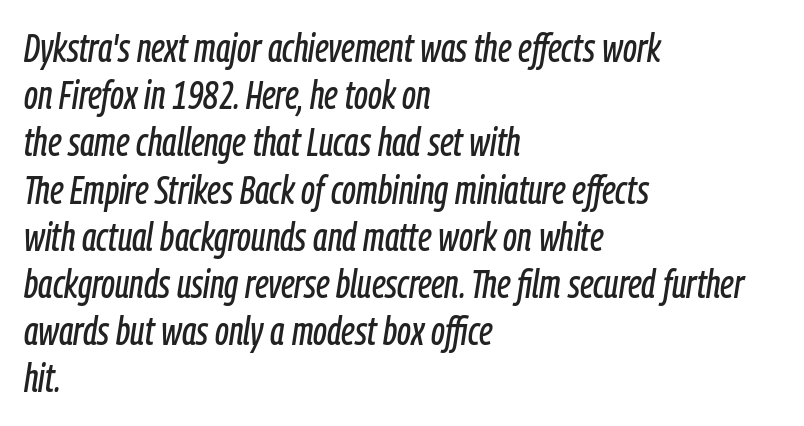
The font's italic variant was chosen for this text. The type is set solid horizontally, with unmodified tracking. The rendering uses natural spacing where letterforms have individual widths. Compared with a centered layout, this one pins lines to the left instead. Lines of text with bare space underneath.
